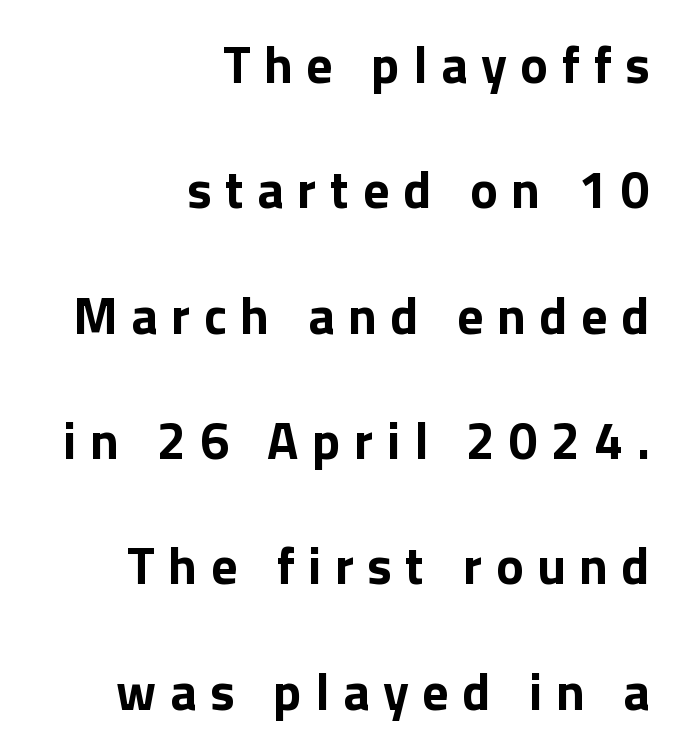
{"serif": "no", "italic": "no", "bold": "yes", "weight": "bold", "width": "normal", "stroke_contrast": "low", "x_height": "medium", "monospaced": "no", "underline": "no", "align": "right", "line_spacing": "loose", "line_spacing_ratio": 2.41, "letter_spacing": "wide", "letter_spacing_em": 0.26, "glyph_px": 52}
